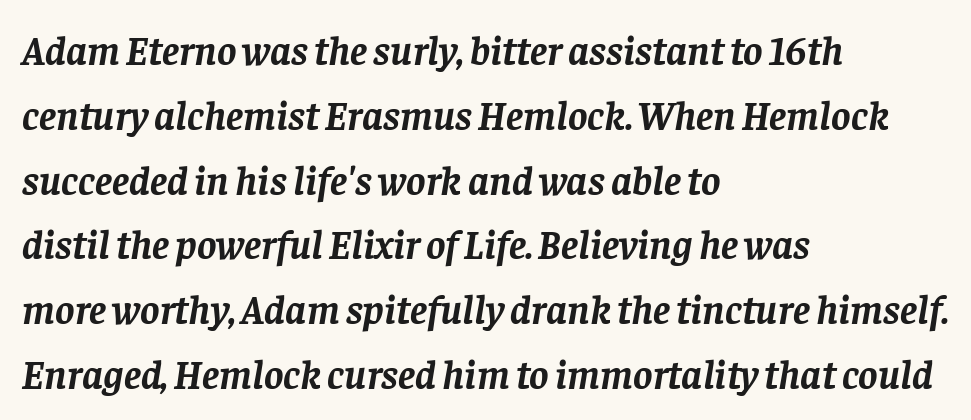
Q: Is the text bold? A: Yes.
Q: Is the text italic (slanted)? A: Yes, it leans right by about 8 degrees.
Q: Is the typeface a serif or a sans-serif typeface? A: Serif.
Q: Is the text underlined? A: No.
Q: How is the paragraph aligned? A: Left-aligned.
Q: Is the spacing between letters normal or unusually wide? A: Normal.
Q: Is the spacing between lines tight, normal or loose? A: Normal.
Q: Width (condensed, normal, or wide)? A: Normal.
Q: Stroke contrast? A: Low.
Q: x-height? A: Large.
Q: Monospaced? A: No.
